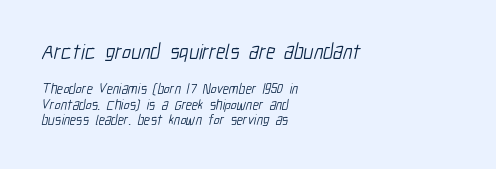
Q: Is the text bold? A: No.
Q: Is the text underlined? A: No.
Q: How is the paragraph aligned? A: Left-aligned.
Q: Is the spacing between letters normal or unusually wide? A: Normal.
Q: Is the spacing between lines tight, normal or loose? A: Tight.
Q: Which block of text is set in a larger size, the first (top) or the second (bottom)? A: The first (top) one.
